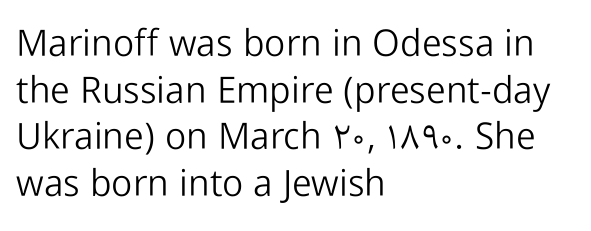
A typesetter would label this face a sans. Here the designer chose a conventional face with non-uniform glyph widths. Summary of vertical rhythm: regular, with standard interline spacing. Stems here are at most as thick as an everyday book face. Posture: straight, roman, zero tilt.
